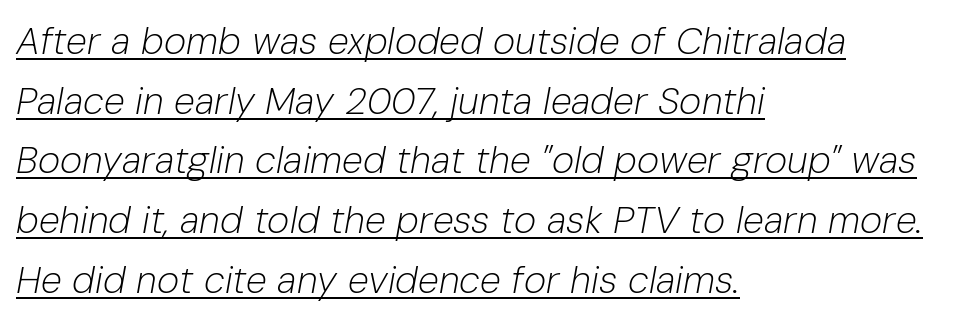
{"italic": "yes", "lean": "right", "slant_degrees": 10, "bold": "no", "weight": "light", "width": "normal", "stroke_contrast": "low", "x_height": "medium", "monospaced": "no", "underline": "yes", "align": "left", "line_spacing": "normal", "line_spacing_ratio": 1.57, "letter_spacing": "normal", "letter_spacing_em": 0.0, "glyph_px": 38}
